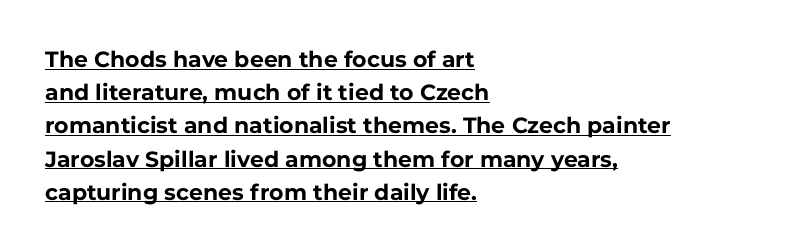
Q: Is the text bold? A: Yes.
Q: Is the text italic (slanted)? A: No, it is upright.
Q: Is the text underlined? A: Yes.
Q: How is the paragraph aligned? A: Left-aligned.
Q: Is the spacing between letters normal or unusually wide? A: Normal.
Q: Is the spacing between lines tight, normal or loose? A: Normal.
